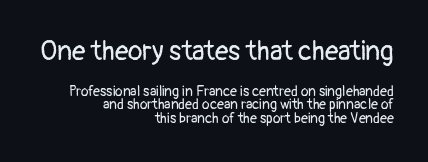
The image shows 27 px text type, upright; set right-aligned, tight line spacing (0.97x), normal letter spacing, not underlined; the first (top) block is 1.93x larger.
